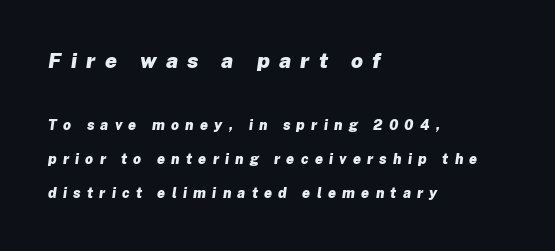
{"italic": "yes", "lean": "right", "slant_degrees": 8, "bold": "yes", "underline": "no", "align": "left", "line_spacing": "loose", "line_spacing_ratio": 2.44, "letter_spacing": "wide", "letter_spacing_em": 0.45, "larger_block": "first", "size_ratio": 1.5, "glyph_px": 21}
